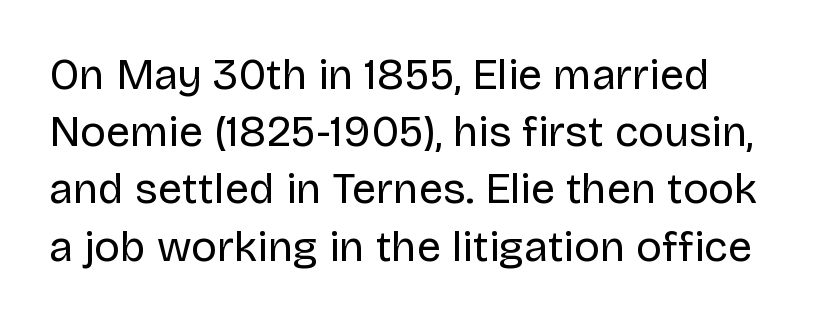
{"serif": "no", "italic": "no", "bold": "no", "weight": "regular", "width": "normal", "stroke_contrast": "low", "x_height": "large", "monospaced": "no", "underline": "no", "line_spacing": "normal", "line_spacing_ratio": 1.33, "letter_spacing": "normal", "letter_spacing_em": 0.0, "glyph_px": 43}
